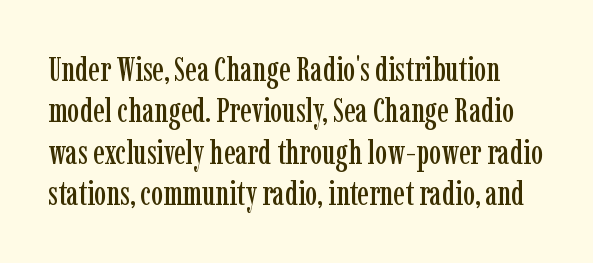
Q: Is the text italic (slanted)? A: No, it is upright.
Q: Is the typeface a serif or a sans-serif typeface? A: Serif.
Q: Is the text underlined? A: No.
Q: Is the spacing between letters normal or unusually wide? A: Normal.
Q: Width (condensed, normal, or wide)? A: Condensed.
Q: Stroke contrast? A: Low.
Q: x-height? A: Medium.
Q: Monospaced? A: No.
